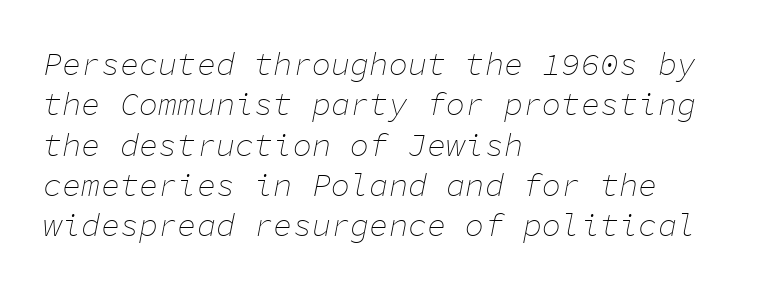
Q: Is the text bold? A: No.
Q: Is the text italic (slanted)? A: Yes, it leans right by about 11 degrees.
Q: Is the text underlined? A: No.
Q: How is the paragraph aligned? A: Left-aligned.
Q: Is the spacing between letters normal or unusually wide? A: Normal.
Q: Is the spacing between lines tight, normal or loose? A: Normal.
Q: Width (condensed, normal, or wide)? A: Normal.
Q: Stroke contrast? A: Low.
Q: x-height? A: Medium.
Q: Monospaced? A: Yes.
